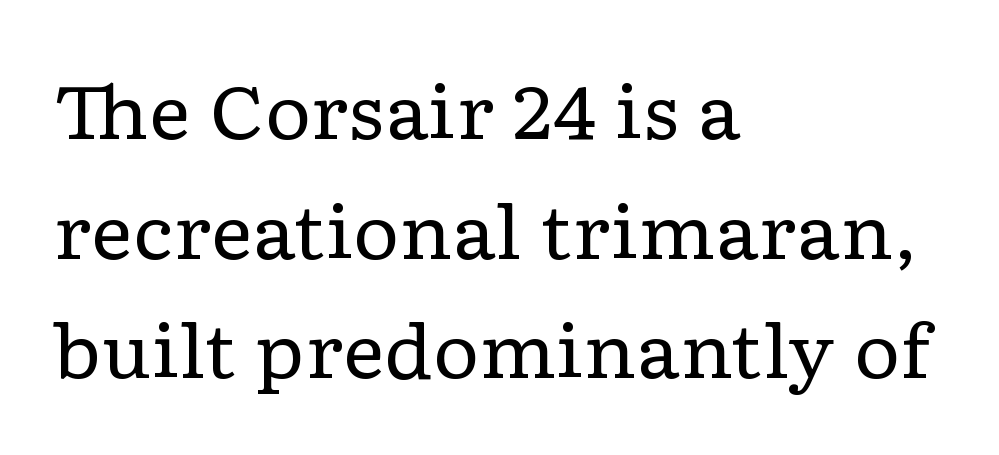
Each line starts at the same left margin while the right side varies. The rendering uses natural spacing where letterforms have individual widths. Stroke terminals: seriffed. The letters sit at their default tracking, neither squeezed nor spread. The rendering uses a moderate line-height, typical for paragraphs.
